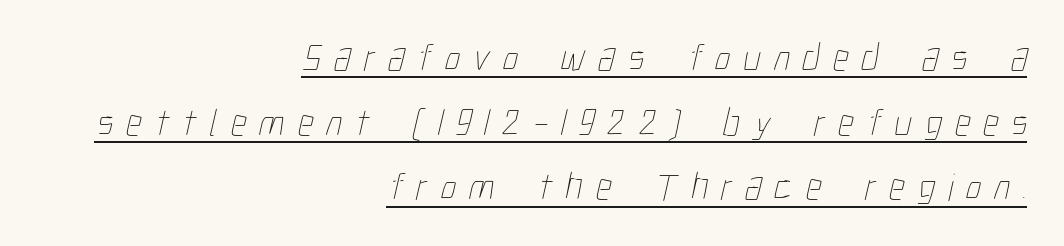
Q: Is the text bold? A: No.
Q: Is the text underlined? A: Yes.
Q: How is the paragraph aligned? A: Right-aligned.
Q: Is the spacing between letters normal or unusually wide? A: Unusually wide.
Q: Is the spacing between lines tight, normal or loose? A: Normal.
Q: Width (condensed, normal, or wide)? A: Condensed.
Q: Stroke contrast? A: Low.
Q: x-height? A: Medium.
Q: Monospaced? A: No.
